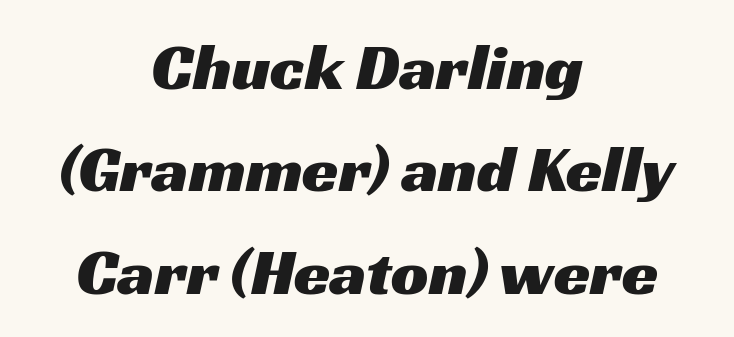
{"serif": "no", "width": "wide", "stroke_contrast": "medium", "x_height": "medium", "monospaced": "no", "underline": "no", "align": "center", "line_spacing": "normal", "line_spacing_ratio": 1.55, "letter_spacing": "normal", "letter_spacing_em": 0.0, "glyph_px": 66}
